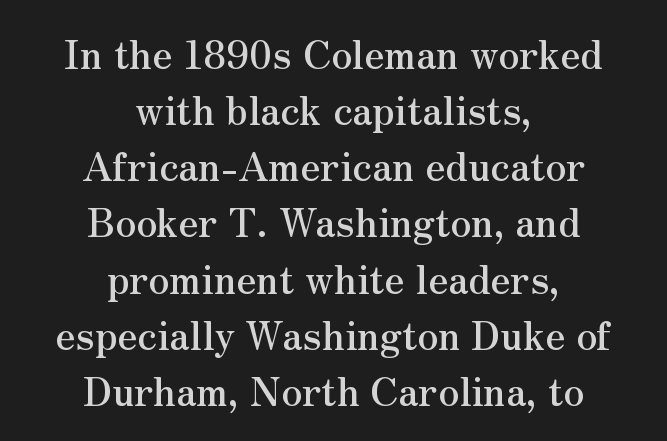
The image shows 39 px serif type, upright; set centered, normal line spacing (1.44x), normal letter spacing, not underlined; medium stroke contrast and a small x-height.
